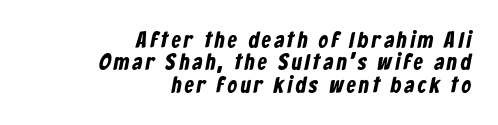
The image shows 23 px bold type; set right-aligned, tight line spacing (0.97x), not underlined.
